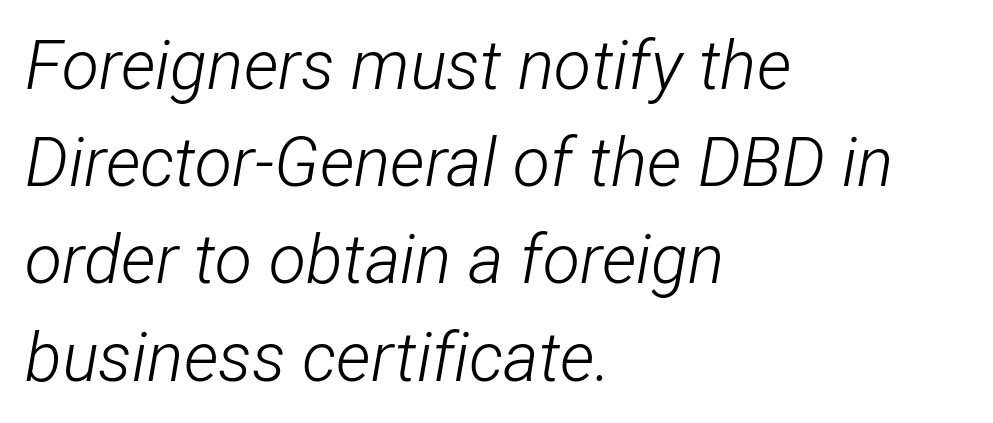
{"italic": "yes", "lean": "right", "slant_degrees": 12, "bold": "no", "weight": "light", "width": "condensed", "stroke_contrast": "low", "x_height": "medium", "monospaced": "no", "underline": "no", "align": "left", "line_spacing": "normal", "line_spacing_ratio": 1.43, "letter_spacing": "normal", "letter_spacing_em": 0.0, "glyph_px": 68}
